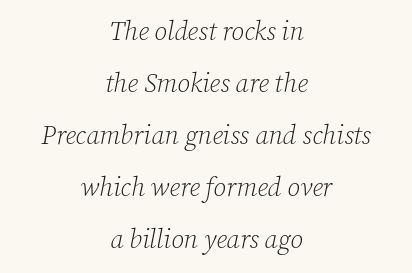
The image shows 26 px text type, italic (leaning right); set centered, loose line spacing (2.0x), normal letter spacing, not underlined.
